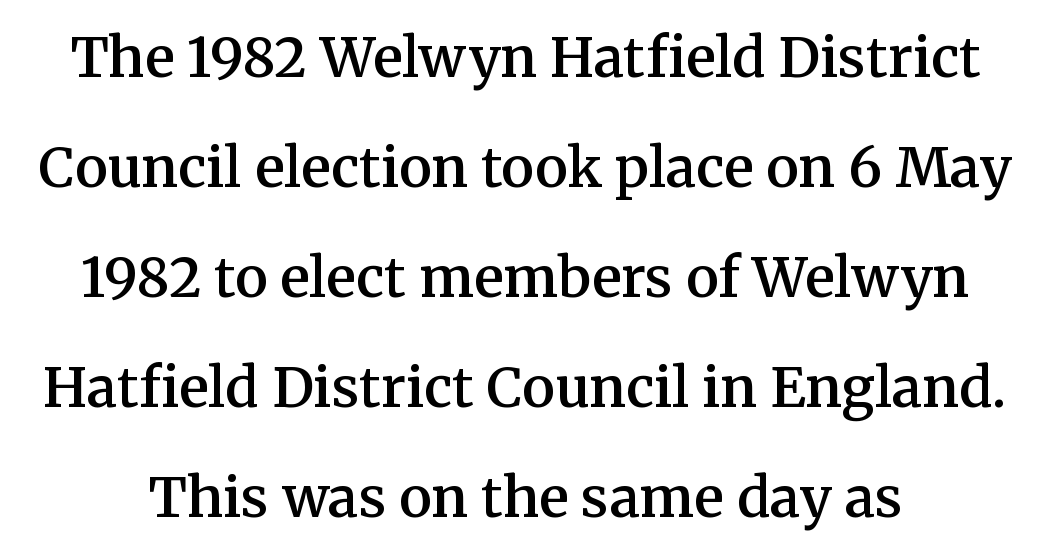
Semibold letterforms, between regular and bold. It's the straight-up-and-down kind of type. No extra tracking has been applied to these lines. Underline: absent.
